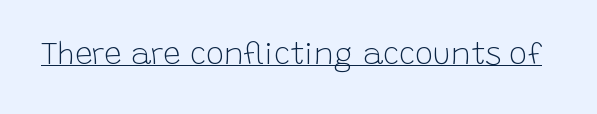
{"serif": "no", "italic": "no", "bold": "no", "weight": "light", "width": "normal", "stroke_contrast": "low", "x_height": "large", "monospaced": "no", "underline": "yes", "letter_spacing": "normal", "letter_spacing_em": 0.0, "glyph_px": 31}
